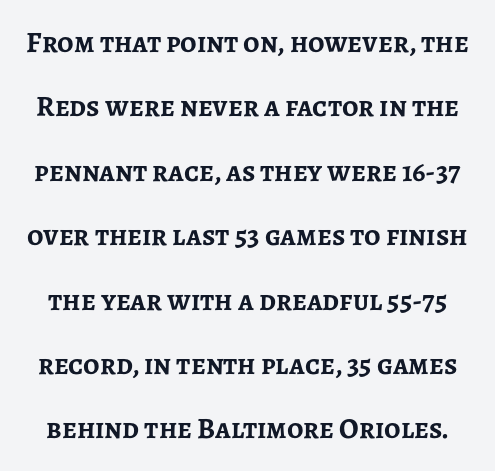
Note: no serifs on the glyphs. Any mark beneath the type? The region is blank. The rendering uses a bold face; every stroke is thick and dark. These lines are rendered in a variable-pitch font.
